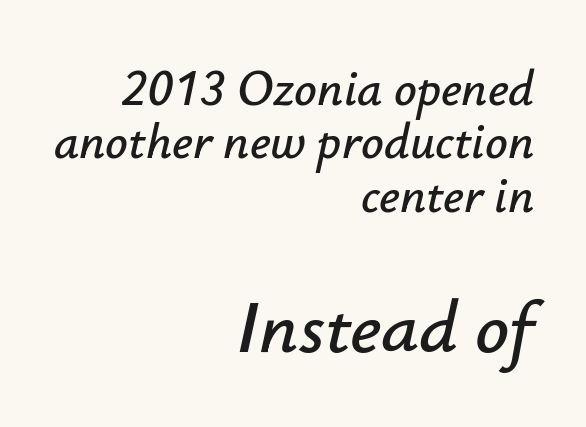
The image shows 75 px text type, italic (leaning right); set right-aligned, tight line spacing (1.07x), normal letter spacing, not underlined; the second (bottom) block is 1.5x larger; low stroke contrast and a small x-height.
